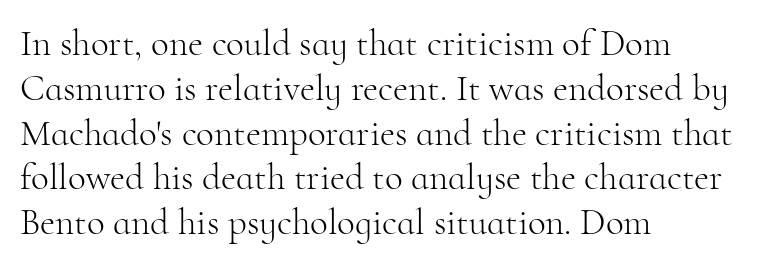
Q: Is the text bold? A: No.
Q: Is the text italic (slanted)? A: No, it is upright.
Q: Is the typeface a serif or a sans-serif typeface? A: Serif.
Q: Is the text underlined? A: No.
Q: How is the paragraph aligned? A: Left-aligned.
Q: Is the spacing between letters normal or unusually wide? A: Normal.
Q: Width (condensed, normal, or wide)? A: Normal.
Q: Stroke contrast? A: High.
Q: x-height? A: Small.
Q: Monospaced? A: No.
